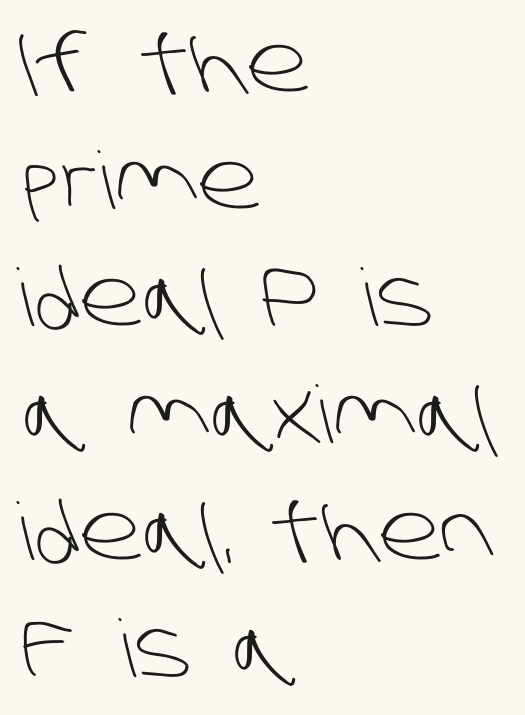
Descender tails drop into unmarked territory. Does extra space separate the letters? No, they use regular spacing. The rag falls on the right side of this text block. The strokes carry an ordinary text weight at most. The leading is moderate, giving the passage an even texture. Varying glyph widths throughout — classic text-font behaviour.
